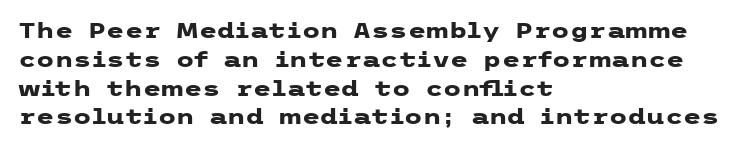
{"italic": "no", "bold": "yes", "underline": "no", "align": "left", "line_spacing": "normal", "line_spacing_ratio": 1.37, "letter_spacing": "normal", "letter_spacing_em": 0.0, "glyph_px": 21}
